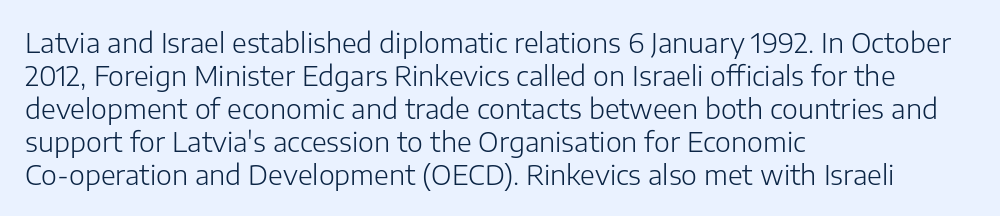
Q: Is the text bold? A: No.
Q: Is the text italic (slanted)? A: No, it is upright.
Q: Is the text underlined? A: No.
Q: How is the paragraph aligned? A: Left-aligned.
Q: Is the spacing between letters normal or unusually wide? A: Normal.
